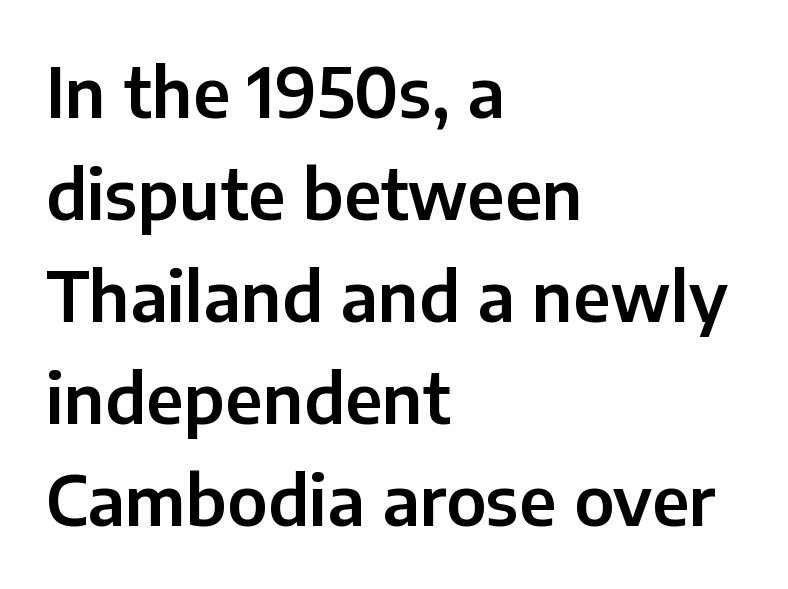
The image shows 69 px sans-serif type, upright; set left-aligned, normal line spacing (1.48x), normal letter spacing, not underlined; low stroke contrast and a medium x-height.
